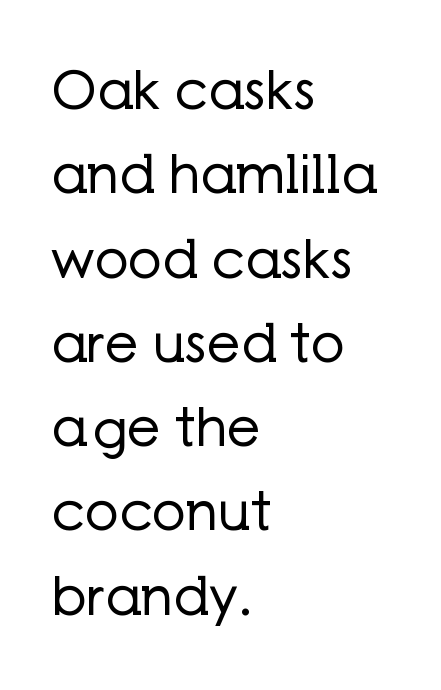
The font's upright variant was chosen for this text. These lines are rendered in a variable-pitch font. Line spacing here is normal. The passage shown is not underscored anywhere.
